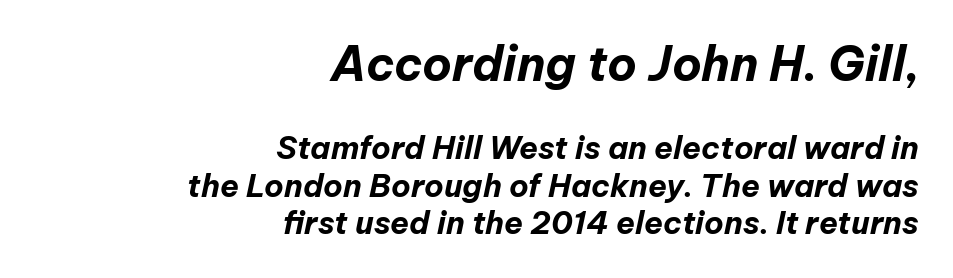
Q: Is the text bold? A: Yes.
Q: Is the text italic (slanted)? A: Yes, it leans right by about 12 degrees.
Q: Is the text underlined? A: No.
Q: How is the paragraph aligned? A: Right-aligned.
Q: Is the spacing between letters normal or unusually wide? A: Normal.
Q: Which block of text is set in a larger size, the first (top) or the second (bottom)? A: The first (top) one.
Q: Width (condensed, normal, or wide)? A: Normal.
Q: Stroke contrast? A: Low.
Q: x-height? A: Medium.
Q: Monospaced? A: No.
